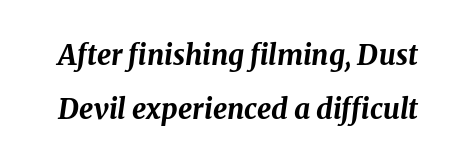
Q: Is the text bold? A: Yes.
Q: Is the text italic (slanted)? A: Yes, it leans right by about 8 degrees.
Q: Is the text underlined? A: No.
Q: Is the spacing between letters normal or unusually wide? A: Normal.
Q: Is the spacing between lines tight, normal or loose? A: Loose.
Q: Width (condensed, normal, or wide)? A: Normal.
Q: Stroke contrast? A: Medium.
Q: x-height? A: Medium.
Q: Monospaced? A: No.
